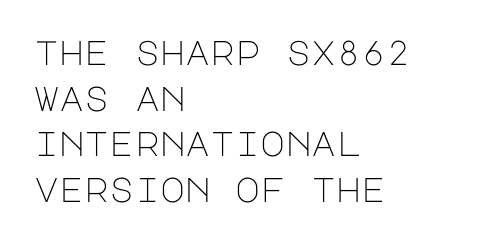
The face looks like a standard text weight, possibly lighter. The gap between lines stays unmarked. Tall strokes in this sample are plumb rather than angled. Leading matches the norm, producing a regular column. The letters carry no serifs — their stems end cleanly without finishing strokes. Each word holds together tightly as a unit, with standard inter-letter gaps.
